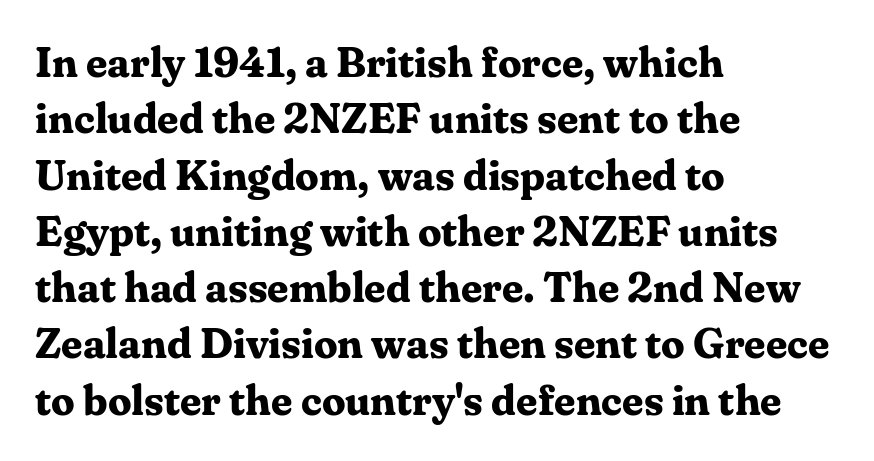
{"serif": "yes", "italic": "no", "bold": "yes", "weight": "bold", "width": "normal", "stroke_contrast": "medium", "x_height": "medium", "monospaced": "no", "underline": "no", "align": "left", "line_spacing": "normal", "line_spacing_ratio": 1.34, "letter_spacing": "normal", "letter_spacing_em": 0.0, "glyph_px": 42}
